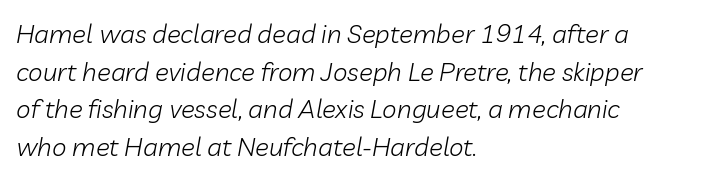
The passage shown has conventional tracking throughout. A typesetter would mark this as italic. Whoever set this chose a conventional vertical rhythm. Type without underlining. Line starts are locked; line ends wander. Think standard paragraph weight, or any step lighter than that.
